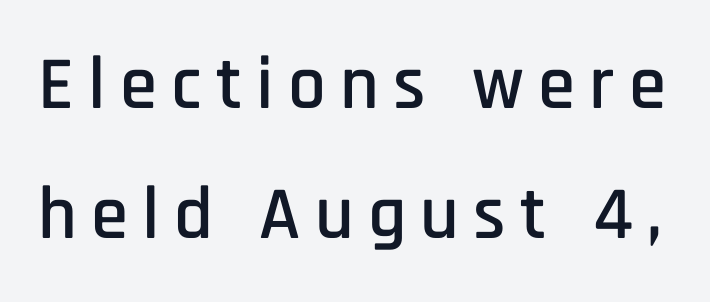
Q: Is the text italic (slanted)? A: No, it is upright.
Q: Is the typeface a serif or a sans-serif typeface? A: Sans-serif.
Q: Is the text underlined? A: No.
Q: Width (condensed, normal, or wide)? A: Condensed.
Q: Stroke contrast? A: Low.
Q: x-height? A: Large.
Q: Monospaced? A: No.
